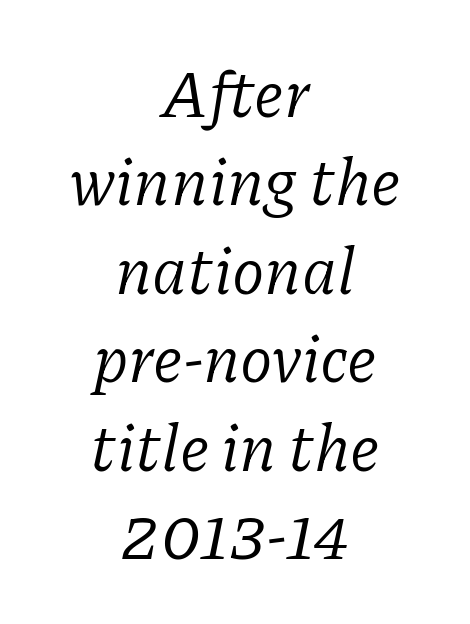
{"serif": "yes", "italic": "yes", "lean": "right", "slant_degrees": 11, "bold": "no", "weight": "regular", "width": "normal", "stroke_contrast": "low", "x_height": "medium", "monospaced": "no", "underline": "no", "align": "center", "line_spacing": "normal", "line_spacing_ratio": 1.34, "letter_spacing": "normal", "letter_spacing_em": 0.0, "glyph_px": 66}
